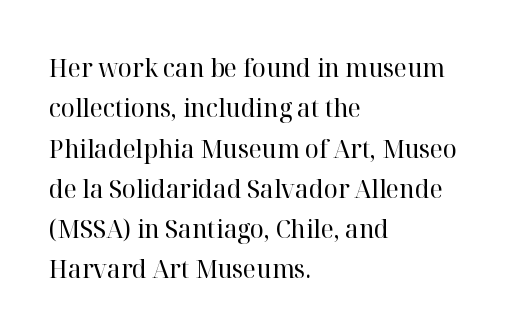
The image shows 26 px text type, upright; set left-aligned, normal line spacing (1.55x), normal letter spacing, not underlined.
